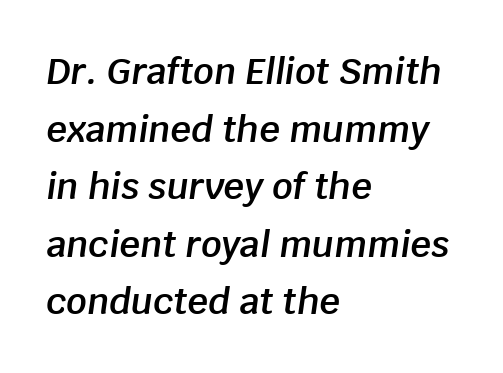
{"italic": "yes", "lean": "right", "slant_degrees": 8, "bold": "semi", "weight": "semibold", "width": "normal", "stroke_contrast": "low", "x_height": "large", "monospaced": "no", "underline": "no", "align": "left", "line_spacing": "normal", "line_spacing_ratio": 1.6, "letter_spacing": "normal", "letter_spacing_em": 0.0, "glyph_px": 36}
